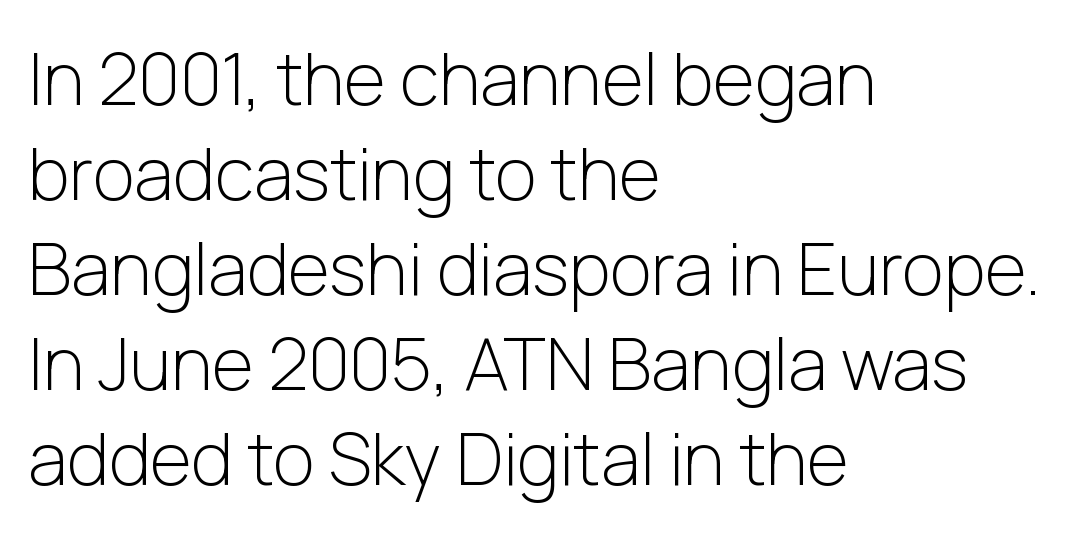
{"serif": "no", "italic": "no", "bold": "no", "weight": "light", "width": "normal", "stroke_contrast": "low", "x_height": "medium", "monospaced": "no", "underline": "no", "align": "left", "line_spacing": "normal", "line_spacing_ratio": 1.32, "letter_spacing": "normal", "letter_spacing_em": 0.0, "glyph_px": 72}
